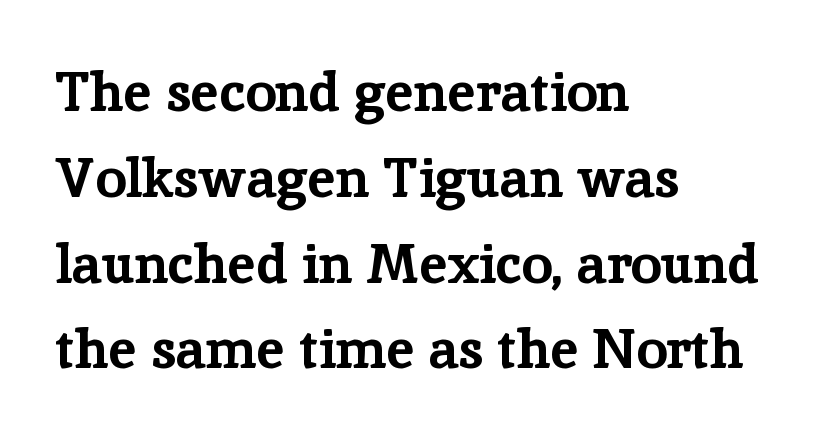
Q: Is the text bold? A: Yes.
Q: Is the text italic (slanted)? A: No, it is upright.
Q: Is the typeface a serif or a sans-serif typeface? A: Serif.
Q: Is the text underlined? A: No.
Q: How is the paragraph aligned? A: Left-aligned.
Q: Is the spacing between letters normal or unusually wide? A: Normal.
Q: Is the spacing between lines tight, normal or loose? A: Normal.
Q: Width (condensed, normal, or wide)? A: Normal.
Q: Stroke contrast? A: Low.
Q: x-height? A: Medium.
Q: Monospaced? A: No.
